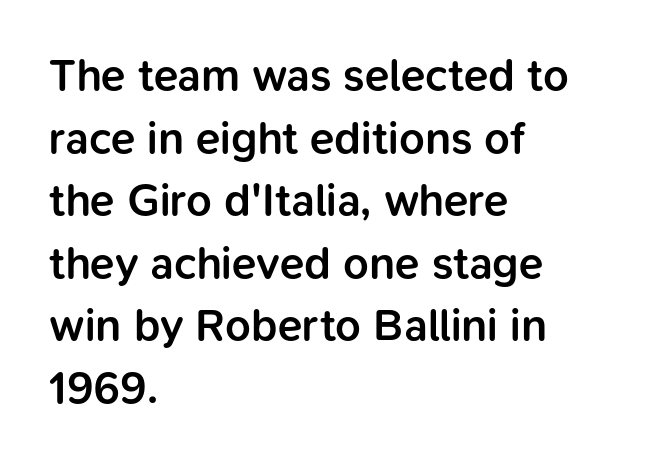
Q: Is the text bold? A: Semi-bold.
Q: Is the text italic (slanted)? A: No, it is upright.
Q: Is the typeface a serif or a sans-serif typeface? A: Sans-serif.
Q: Is the text underlined? A: No.
Q: How is the paragraph aligned? A: Left-aligned.
Q: Is the spacing between letters normal or unusually wide? A: Normal.
Q: Is the spacing between lines tight, normal or loose? A: Normal.
Q: Width (condensed, normal, or wide)? A: Normal.
Q: Stroke contrast? A: Low.
Q: x-height? A: Medium.
Q: Monospaced? A: No.
